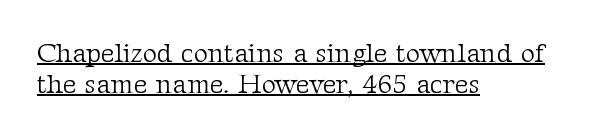
Q: Is the text bold? A: No.
Q: Is the text italic (slanted)? A: No, it is upright.
Q: Is the text underlined? A: Yes.
Q: How is the paragraph aligned? A: Left-aligned.
Q: Is the spacing between letters normal or unusually wide? A: Normal.
Q: Is the spacing between lines tight, normal or loose? A: Tight.
